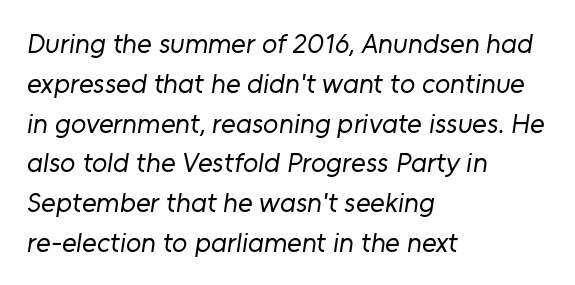
{"serif": "no", "bold": "no", "weight": "regular", "width": "normal", "stroke_contrast": "low", "x_height": "medium", "monospaced": "no", "underline": "no", "align": "left", "line_spacing": "normal", "line_spacing_ratio": 1.42, "letter_spacing": "normal", "letter_spacing_em": 0.0, "glyph_px": 28}
